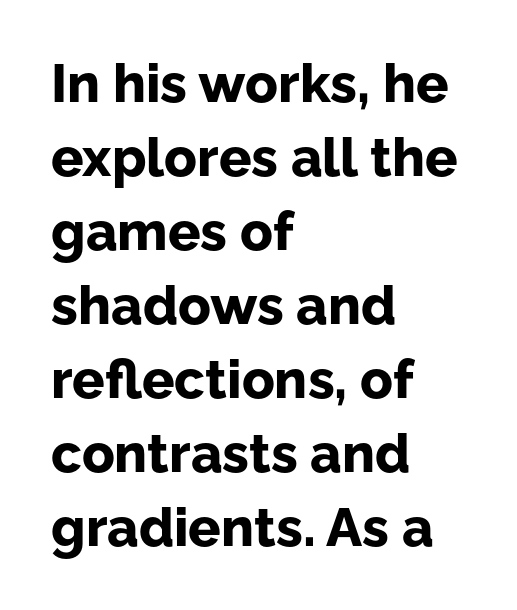
The image shows 54 px bold sans-serif type, upright; set left-aligned, normal line spacing (1.37x), normal letter spacing, not underlined; low stroke contrast and a medium x-height.
